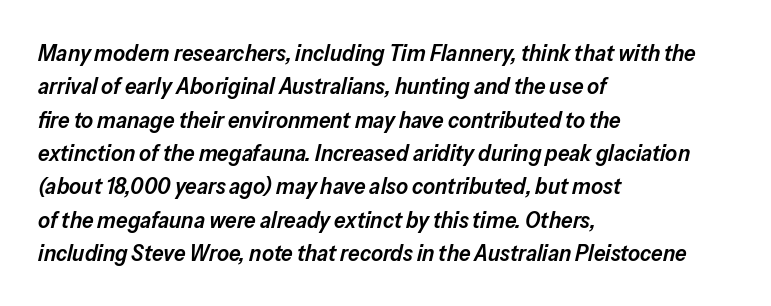
The letters sit at their default tracking, neither squeezed nor spread. The space between consecutive lines is moderate. Notice the strokes are somewhat thickened but not fully heavy: this is a semibold. Style check: oblique. A bare baseline throughout the passage. Is the block centered? No — it sits flush against the left margin.
